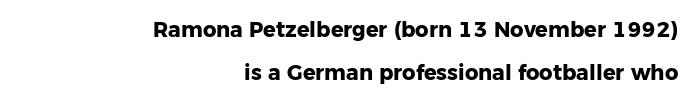
The image shows 21 px bold type, upright; set right-aligned, loose line spacing (2.03x), normal letter spacing, not underlined.
